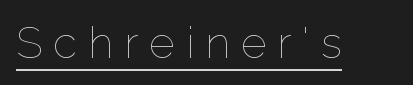
{"italic": "no", "bold": "no", "weight": "thin", "width": "normal", "stroke_contrast": "low", "x_height": "medium", "monospaced": "no", "underline": "yes", "letter_spacing": "wide", "letter_spacing_em": 0.25, "glyph_px": 44}
